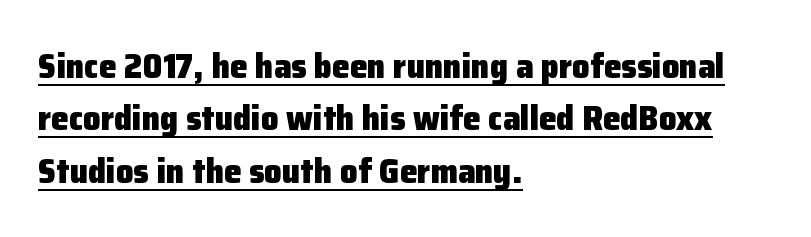
The image shows 35 px heavy sans-serif type, upright; set left-aligned, normal line spacing (1.5x), normal letter spacing, underlined; low stroke contrast and a medium x-height.
